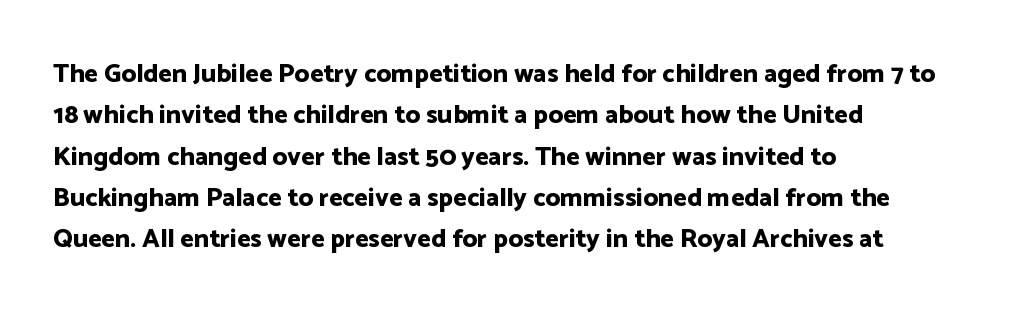
Q: Is the text bold? A: Yes.
Q: Is the text italic (slanted)? A: No, it is upright.
Q: Is the text underlined? A: No.
Q: How is the paragraph aligned? A: Left-aligned.
Q: Is the spacing between letters normal or unusually wide? A: Normal.
Q: Is the spacing between lines tight, normal or loose? A: Normal.
